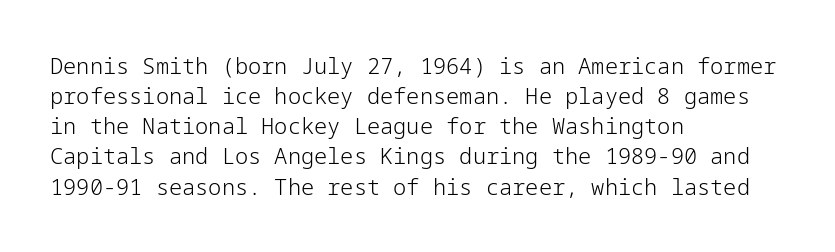
{"italic": "no", "bold": "no", "underline": "no", "align": "left", "line_spacing": "normal", "line_spacing_ratio": 1.37, "letter_spacing": "normal", "letter_spacing_em": 0.0, "glyph_px": 22}
